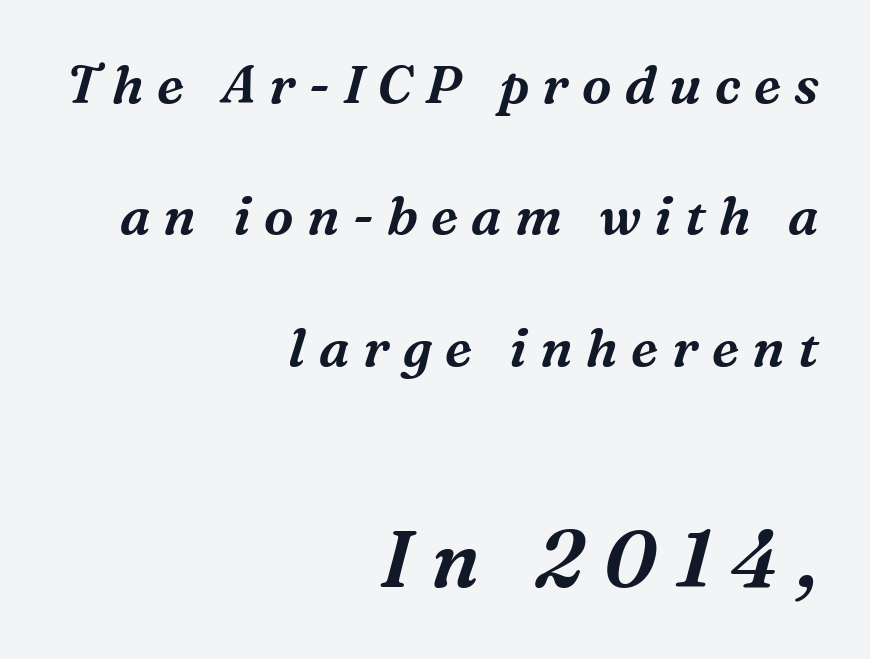
Q: Is the text italic (slanted)? A: Yes, it leans right by about 16 degrees.
Q: Is the typeface a serif or a sans-serif typeface? A: Serif.
Q: Is the text underlined? A: No.
Q: How is the paragraph aligned? A: Right-aligned.
Q: Is the spacing between letters normal or unusually wide? A: Unusually wide.
Q: Is the spacing between lines tight, normal or loose? A: Loose.
Q: Which block of text is set in a larger size, the first (top) or the second (bottom)? A: The second (bottom) one.
Q: Width (condensed, normal, or wide)? A: Normal.
Q: Stroke contrast? A: Medium.
Q: x-height? A: Medium.
Q: Monospaced? A: No.
